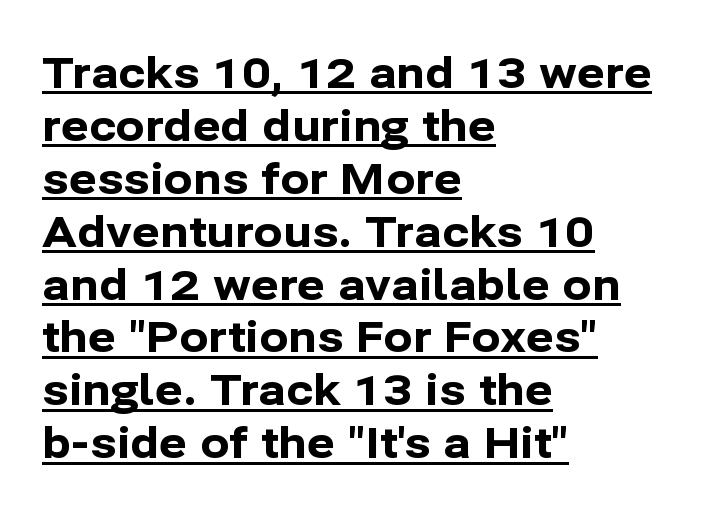
Q: Is the text bold? A: Yes.
Q: Is the text italic (slanted)? A: No, it is upright.
Q: Is the typeface a serif or a sans-serif typeface? A: Sans-serif.
Q: Is the text underlined? A: Yes.
Q: How is the paragraph aligned? A: Left-aligned.
Q: Is the spacing between letters normal or unusually wide? A: Normal.
Q: Width (condensed, normal, or wide)? A: Normal.
Q: Stroke contrast? A: Low.
Q: x-height? A: Medium.
Q: Monospaced? A: No.
